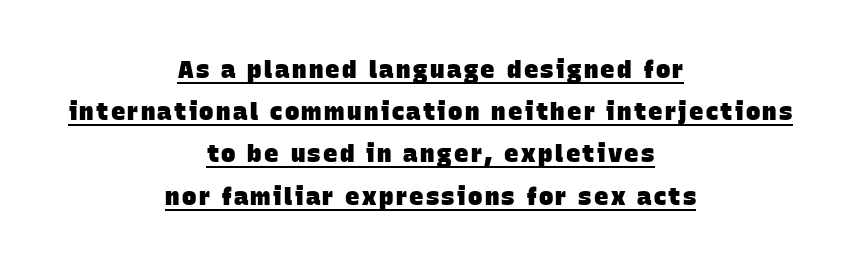
{"bold": "yes", "underline": "yes", "align": "center", "line_spacing_ratio": 1.76, "glyph_px": 24}
